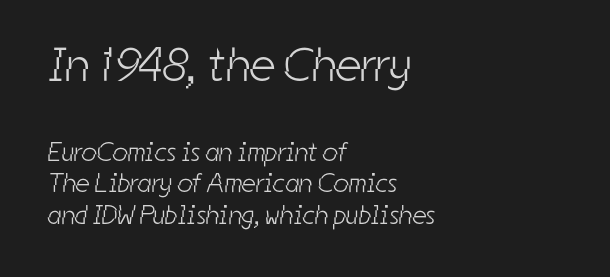
The image shows 48 px light, condensed sans-serif type; set left-aligned, line spacing 1.17x, normal letter spacing, not underlined; the first (top) block is 1.78x larger; low stroke contrast and a medium x-height.
